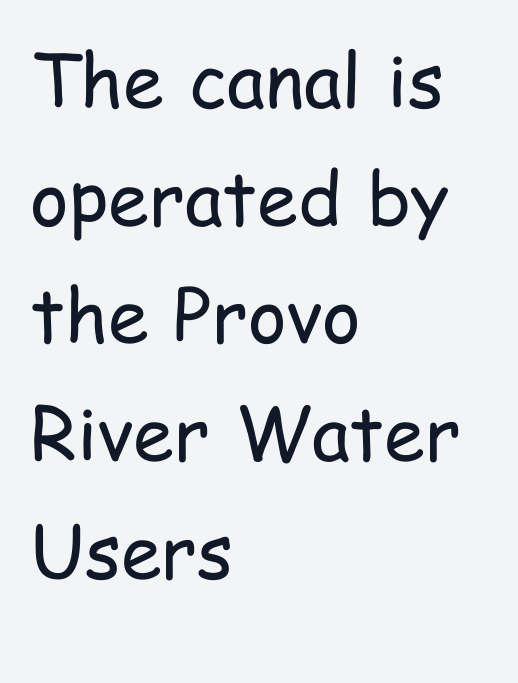
{"serif": "no", "italic": "no", "bold": "no", "weight": "regular", "width": "condensed", "stroke_contrast": "low", "x_height": "medium", "monospaced": "no", "underline": "no", "align": "left", "line_spacing": "normal", "line_spacing_ratio": 1.59, "letter_spacing": "normal", "letter_spacing_em": 0.0, "glyph_px": 74}
